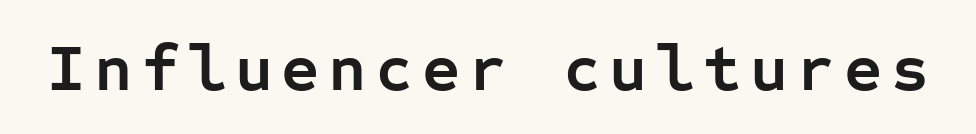
Bold? Absolutely — the strokes are thick and heavy. Fixed-width glyphs throughout — classic coding-font behaviour. The rendering shows plain stroke endings on the letterforms — a sans-serif design. Letters rest on an invisible, unmarked baseline. Characters remain perfectly vertical along every line.
